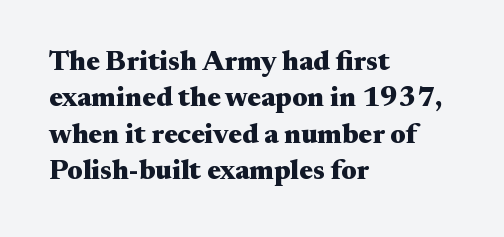
{"serif": "yes", "italic": "no", "bold": "yes", "weight": "heavy", "width": "wide", "stroke_contrast": "medium", "x_height": "small", "monospaced": "no", "underline": "no", "align": "left", "line_spacing": "normal", "line_spacing_ratio": 1.3, "letter_spacing": "normal", "letter_spacing_em": 0.0, "glyph_px": 28}
